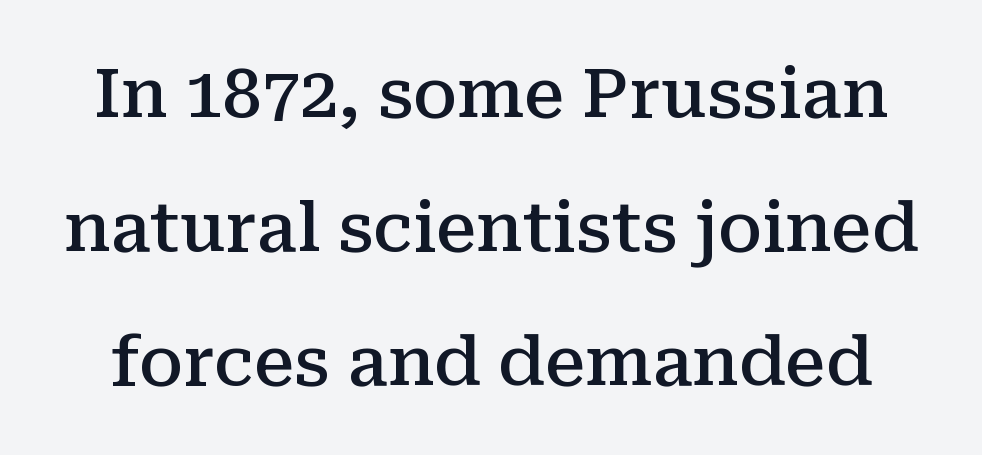
The image shows 68 px semibold serif type, upright; set loose line spacing (1.97x), normal letter spacing, not underlined; medium stroke contrast and a medium x-height.
